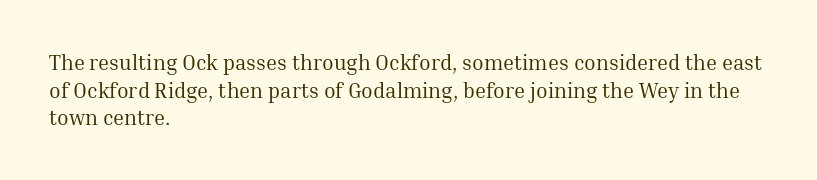
Q: Is the text bold? A: No.
Q: Is the text italic (slanted)? A: No, it is upright.
Q: Is the text underlined? A: No.
Q: How is the paragraph aligned? A: Left-aligned.
Q: Is the spacing between letters normal or unusually wide? A: Normal.
Q: Is the spacing between lines tight, normal or loose? A: Normal.
